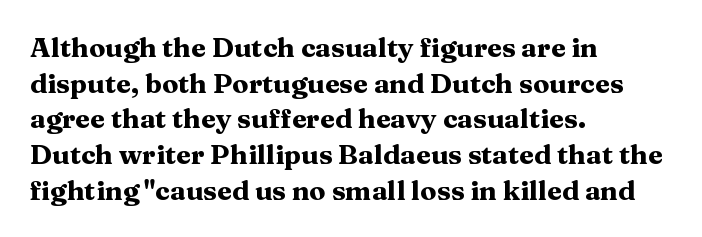
{"italic": "no", "bold": "yes", "underline": "no", "align": "left", "line_spacing": "normal", "line_spacing_ratio": 1.32, "letter_spacing": "normal", "letter_spacing_em": 0.0, "glyph_px": 27}
